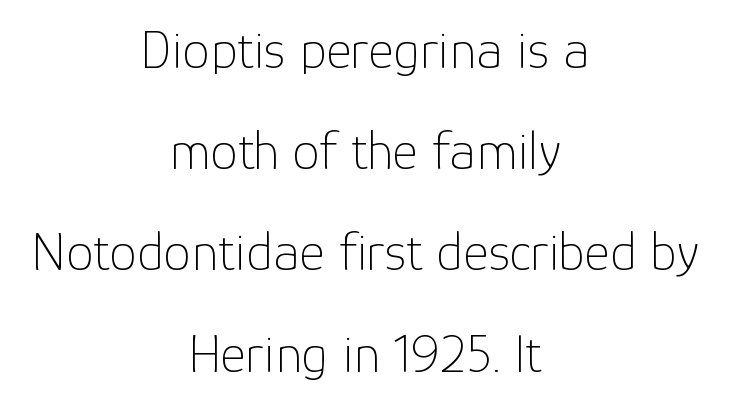
{"serif": "no", "italic": "no", "bold": "no", "weight": "thin", "width": "normal", "stroke_contrast": "low", "x_height": "medium", "monospaced": "no", "underline": "no", "align": "center", "line_spacing_ratio": 1.84, "letter_spacing": "normal", "letter_spacing_em": 0.0, "glyph_px": 55}
